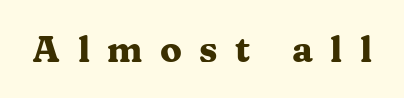
The image shows 36 px heavy, wide serif type, upright; set unusually wide letter spacing (+0.48 em), not underlined; medium stroke contrast and a medium x-height.
